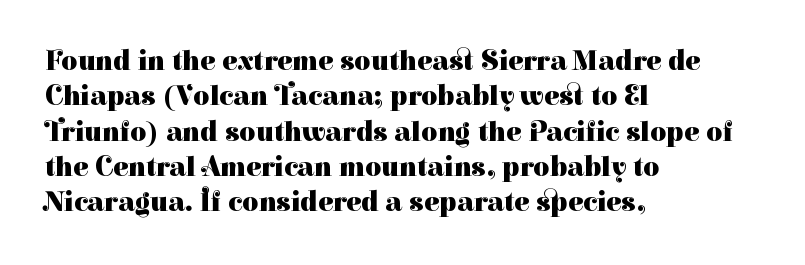
Q: Is the text bold? A: Yes.
Q: Is the text italic (slanted)? A: No, it is upright.
Q: Is the typeface a serif or a sans-serif typeface? A: Serif.
Q: Is the text underlined? A: No.
Q: How is the paragraph aligned? A: Left-aligned.
Q: Is the spacing between letters normal or unusually wide? A: Normal.
Q: Is the spacing between lines tight, normal or loose? A: Normal.
Q: Width (condensed, normal, or wide)? A: Normal.
Q: Stroke contrast? A: High.
Q: x-height? A: Medium.
Q: Monospaced? A: No.
